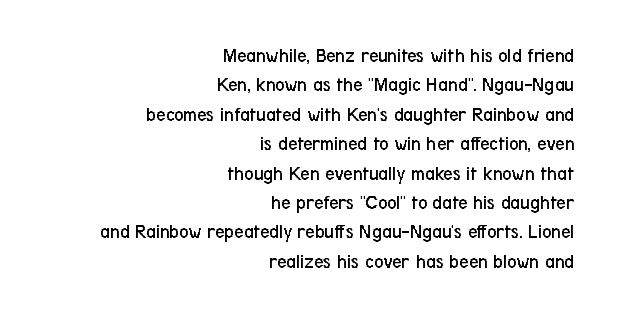
The strip under each line holds only bare page. A typesetter would call this zero additional tracking. The letterforms sit at book weight or below. Does the copy run flush right? Yes — the right margin is perfectly even. This block has exactly the height ordinary leading produces.
